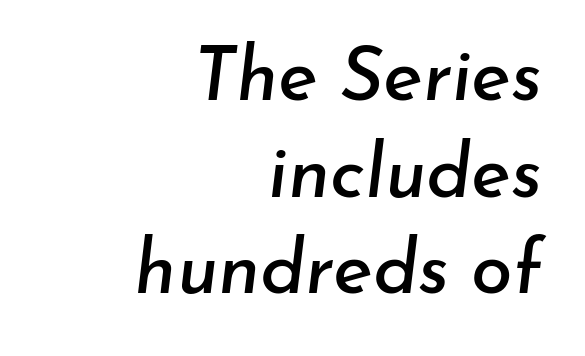
{"italic": "yes", "lean": "right", "slant_degrees": 7, "width": "normal", "stroke_contrast": "low", "x_height": "small", "monospaced": "no", "underline": "no", "align": "right", "line_spacing": "normal", "line_spacing_ratio": 1.29, "letter_spacing": "normal", "letter_spacing_em": 0.0, "glyph_px": 75}
